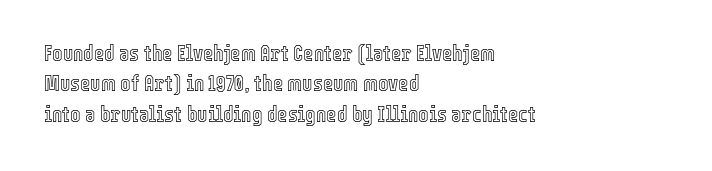
The image shows 22 px text type, upright; set left-aligned, normal line spacing (1.38x), normal letter spacing, not underlined.
